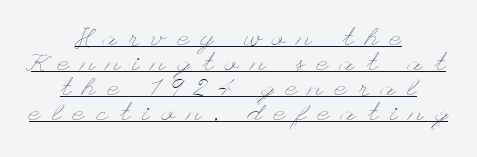
Q: Is the text bold? A: No.
Q: Is the text italic (slanted)? A: Yes.
Q: Is the text underlined? A: Yes.
Q: How is the paragraph aligned? A: Centered.
Q: Is the spacing between letters normal or unusually wide? A: Unusually wide.
Q: Is the spacing between lines tight, normal or loose? A: Tight.
